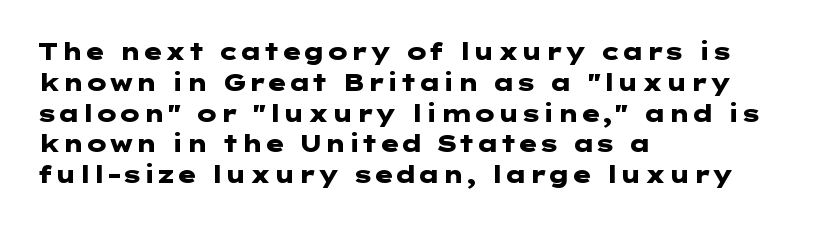
{"italic": "no", "bold": "yes", "underline": "no", "align": "left", "line_spacing": "normal", "line_spacing_ratio": 1.34, "letter_spacing": "normal", "letter_spacing_em": 0.0, "glyph_px": 23}
